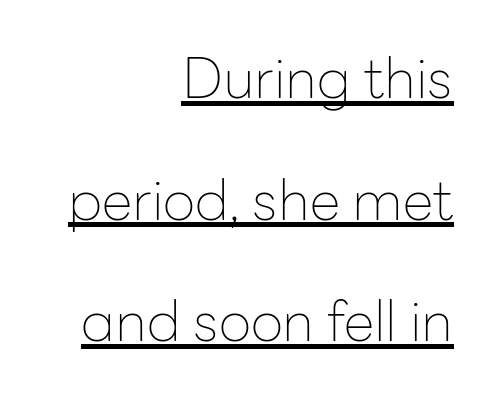
The gaps between neighbouring characters are ordinary and unremarkable. It's the straight-up-and-down kind of type. The lettering is marked with a stroke running underneath it. No feet cap the strokes, marking this as sans-serif type.
